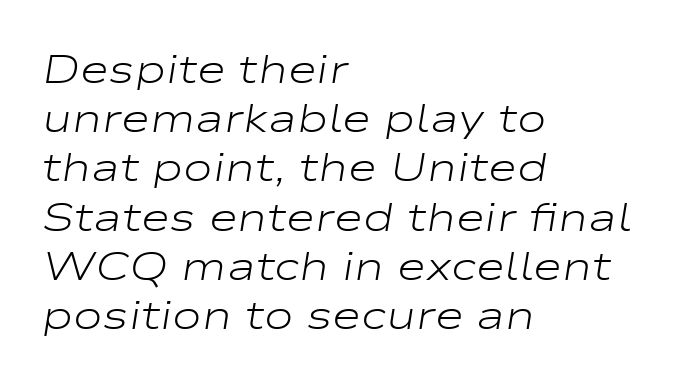
Q: Is the text bold? A: No.
Q: Is the text italic (slanted)? A: Yes, it leans right by about 9 degrees.
Q: Is the text underlined? A: No.
Q: How is the paragraph aligned? A: Left-aligned.
Q: Is the spacing between letters normal or unusually wide? A: Normal.
Q: Width (condensed, normal, or wide)? A: Wide.
Q: Stroke contrast? A: Low.
Q: x-height? A: Medium.
Q: Monospaced? A: No.
